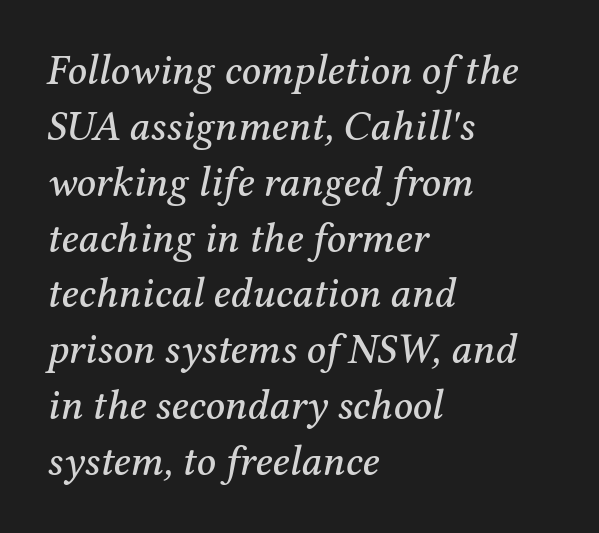
Q: Is the text italic (slanted)? A: Yes, it leans right by about 12 degrees.
Q: Is the typeface a serif or a sans-serif typeface? A: Serif.
Q: Is the text underlined? A: No.
Q: How is the paragraph aligned? A: Left-aligned.
Q: Is the spacing between letters normal or unusually wide? A: Normal.
Q: Is the spacing between lines tight, normal or loose? A: Normal.
Q: Width (condensed, normal, or wide)? A: Normal.
Q: Stroke contrast? A: Medium.
Q: x-height? A: Medium.
Q: Monospaced? A: No.
